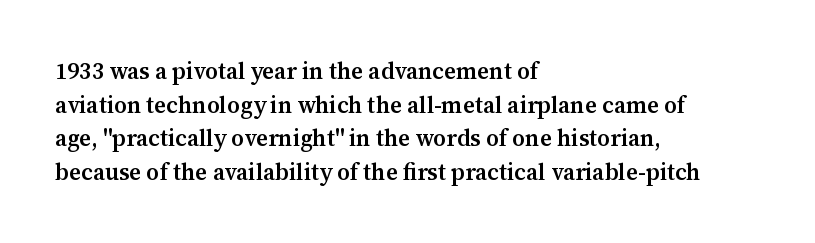
The image shows 23 px text type, upright; set left-aligned, normal line spacing (1.46x), normal letter spacing, not underlined.
